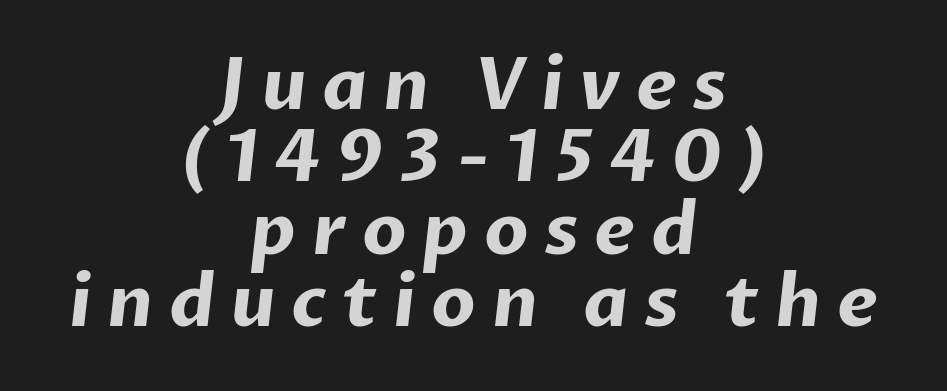
The face used here is proportionally spaced, like ordinary book or web type. You can tell from the bare stems that sans-serif type was used. Very little white space separates one row of letters from the next. The letters are bold, with thick, heavy strokes. Does extra space separate the letters? Yes, quite a lot of it. Honestly, there is no underline to notice here at all.
